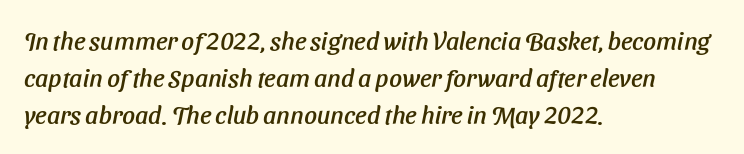
This sample uses an oblique cut, with every glyph tilted off the vertical. Inter-character spacing is left at the font's built-in metrics. Normally led — the rows are evenly, conventionally spaced. Each line starts at the same left margin while the right side varies. Check under the words: just untouched page.
